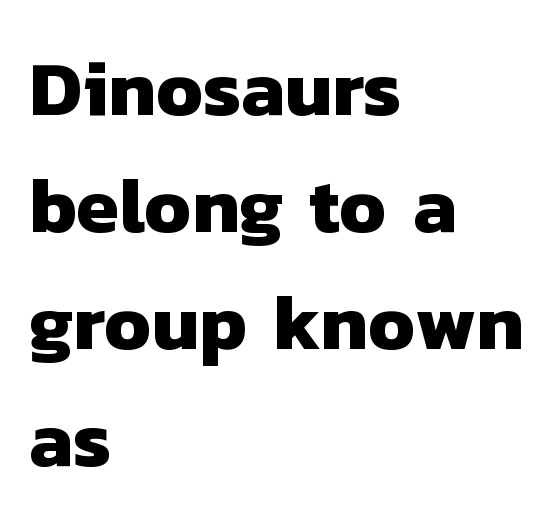
The image shows 78 px heavy sans-serif type; set left-aligned, normal line spacing (1.5x), normal letter spacing, not underlined; low stroke contrast and a medium x-height.
